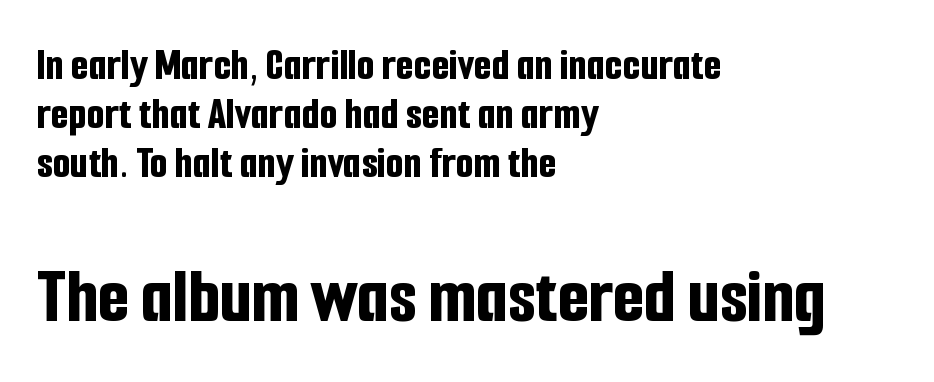
The image shows 80 px bold, condensed sans-serif type, upright; set left-aligned, tight line spacing (1.07x), normal letter spacing, not underlined; the second (bottom) block is 1.74x larger; low stroke contrast and a medium x-height.
